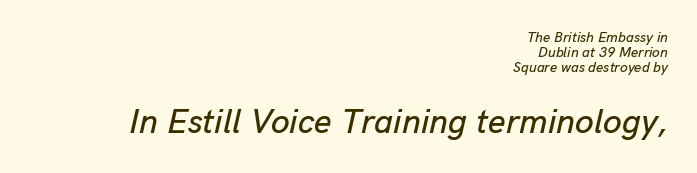
{"italic": "yes", "lean": "right", "slant_degrees": 13, "width": "normal", "stroke_contrast": "low", "x_height": "medium", "monospaced": "no", "underline": "no", "align": "right", "line_spacing": "tight", "line_spacing_ratio": 1.08, "letter_spacing": "normal", "letter_spacing_em": 0.0, "larger_block": "second", "size_ratio": 2.43, "glyph_px": 34}
